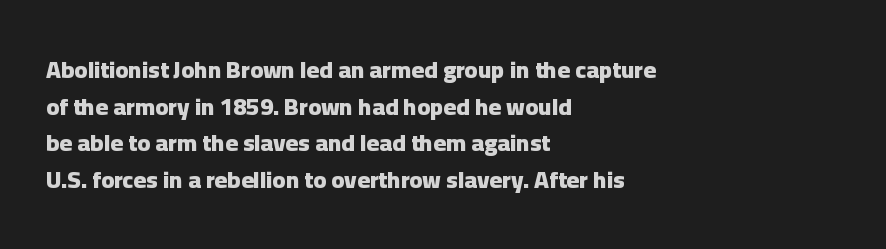
A typesetter would call this zero additional tracking. The letters stand upright; this is a roman face. Regular leading. The passage is arranged the way most books set body copy — flush left. Rule under the text: the space is simply empty. Strokes here are thick enough to call this a true bold.
